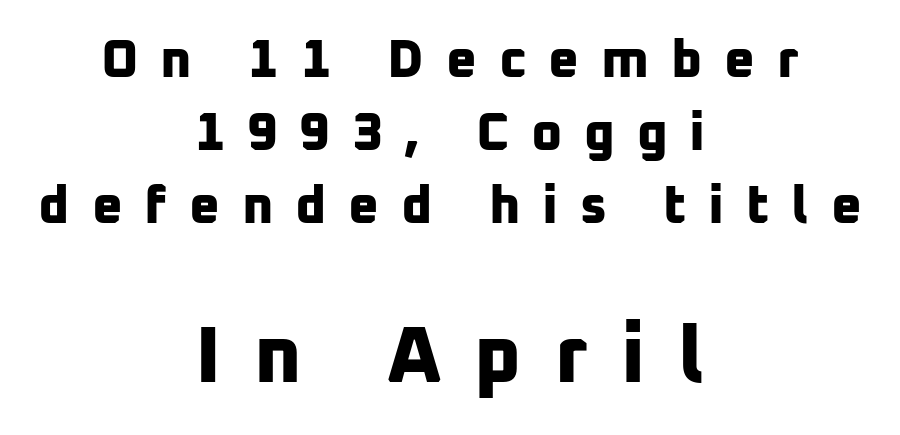
Clear beneath every line of the passage. The passage shown is typed in a proportional face where columns would drift. The lines in this sample share a center point and differ in where they start and stop. Loose tracking; the words dissolve into strings of separated letters. A normal amount of white space separates one row of letters from the next. The face used here appears at its bigger size in the lower chunk.
